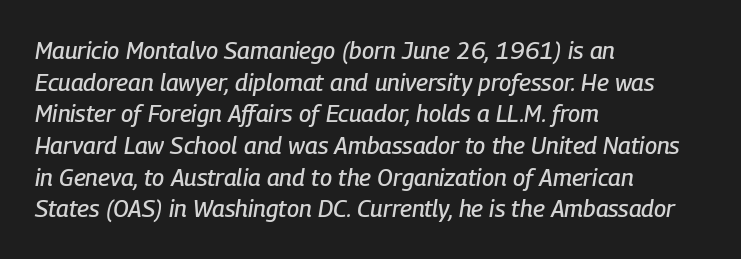
The image shows 24 px text type, italic (leaning right); set left-aligned, normal line spacing (1.32x), normal letter spacing, not underlined.
